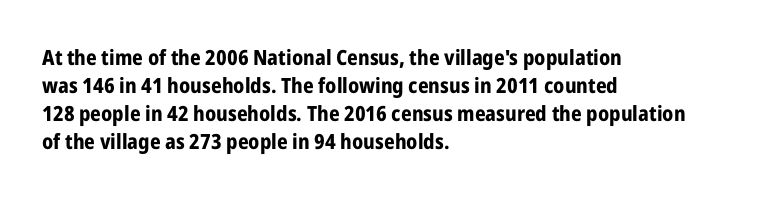
Q: Is the text bold? A: Yes.
Q: Is the text italic (slanted)? A: No, it is upright.
Q: Is the text underlined? A: No.
Q: How is the paragraph aligned? A: Left-aligned.
Q: Is the spacing between letters normal or unusually wide? A: Normal.
Q: Is the spacing between lines tight, normal or loose? A: Normal.
